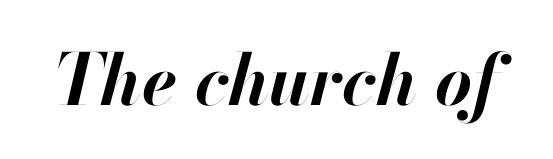
{"italic": "yes", "lean": "right", "slant_degrees": 13, "bold": "yes", "weight": "bold", "width": "normal", "stroke_contrast": "high", "x_height": "small", "monospaced": "no", "underline": "no", "letter_spacing": "normal", "letter_spacing_em": 0.0, "glyph_px": 71}
